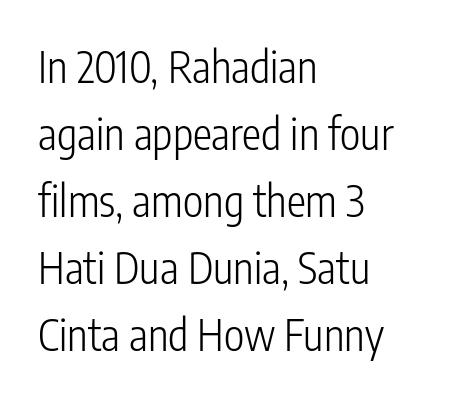
Characters remain perfectly vertical along every line. On a weight scale, this lands at 450 or below. Descenders hang freely into open space. Visually the block forms a straight wall on the left and a jagged coastline on the right.
